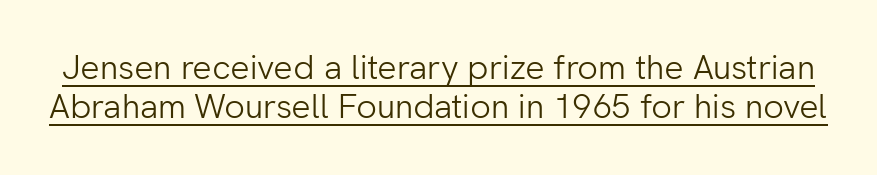
Weight: regular or lighter. Look at the bottom of the vertical strokes: they stop flat, with no serifs. The line-height multiplier appears low, near solid setting. Underlining? Definitely there. Here the designer chose a conventional face with non-uniform glyph widths.
